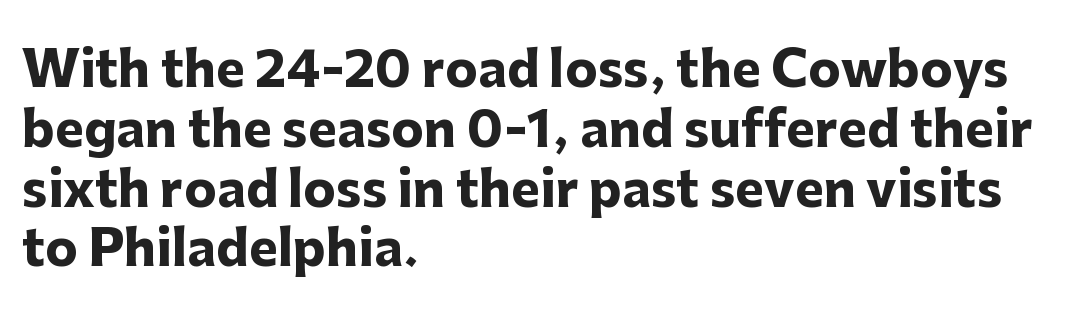
{"serif": "no", "italic": "no", "bold": "yes", "weight": "heavy", "width": "normal", "stroke_contrast": "low", "x_height": "medium", "monospaced": "no", "underline": "no", "align": "left", "line_spacing_ratio": 1.22, "letter_spacing": "normal", "letter_spacing_em": 0.0, "glyph_px": 49}
